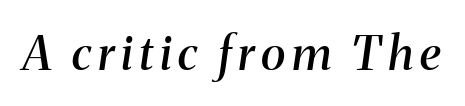
Q: Is the text bold? A: Semi-bold.
Q: Is the text italic (slanted)? A: Yes, it leans right by about 8 degrees.
Q: Is the typeface a serif or a sans-serif typeface? A: Serif.
Q: Is the text underlined? A: No.
Q: Width (condensed, normal, or wide)? A: Normal.
Q: Stroke contrast? A: Medium.
Q: x-height? A: Medium.
Q: Monospaced? A: No.
